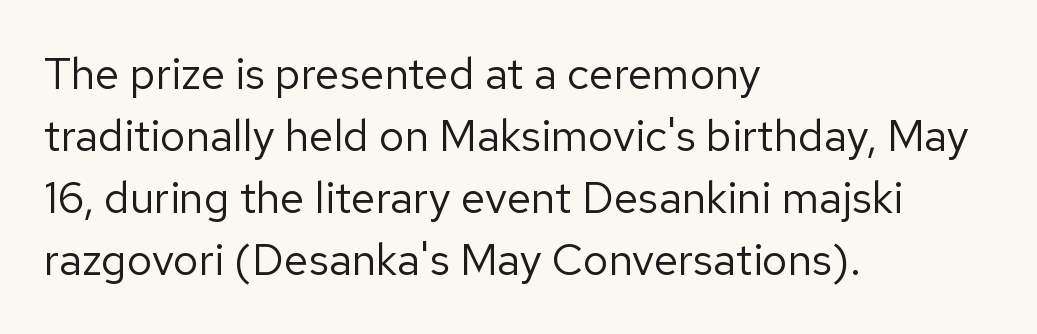
Just letters on the line, the space beneath them empty. Short and long lines alike share a common starting point at left. Type style note: lacks serifs. Is this a fixed-width face? No — the glyphs have proportional, varying widths. Compared with typical body copy, the letter spacing here is the same.
